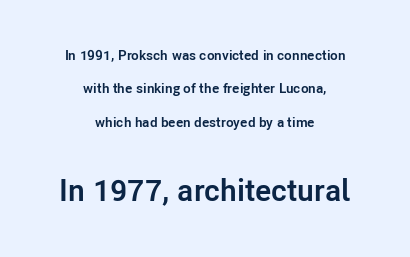
The image shows 31 px semibold sans-serif type, upright; set centered, loose line spacing (2.39x), normal letter spacing, not underlined; the second (bottom) block is 2.21x larger; low stroke contrast and a medium x-height.
